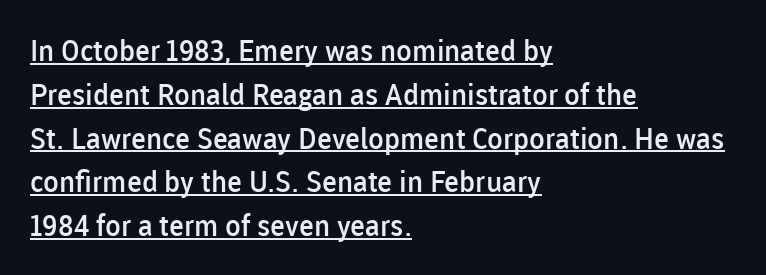
Q: Is the text bold? A: Semi-bold.
Q: Is the text italic (slanted)? A: No, it is upright.
Q: Is the typeface a serif or a sans-serif typeface? A: Sans-serif.
Q: Is the text underlined? A: Yes.
Q: How is the paragraph aligned? A: Left-aligned.
Q: Is the spacing between letters normal or unusually wide? A: Normal.
Q: Is the spacing between lines tight, normal or loose? A: Normal.
Q: Width (condensed, normal, or wide)? A: Normal.
Q: Stroke contrast? A: Low.
Q: x-height? A: Medium.
Q: Monospaced? A: No.
